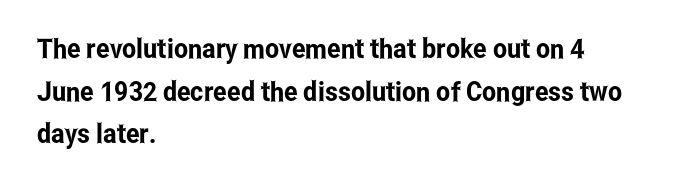
{"italic": "no", "underline": "no", "align": "left", "line_spacing": "normal", "line_spacing_ratio": 1.58, "letter_spacing": "normal", "letter_spacing_em": 0.0, "glyph_px": 27}
